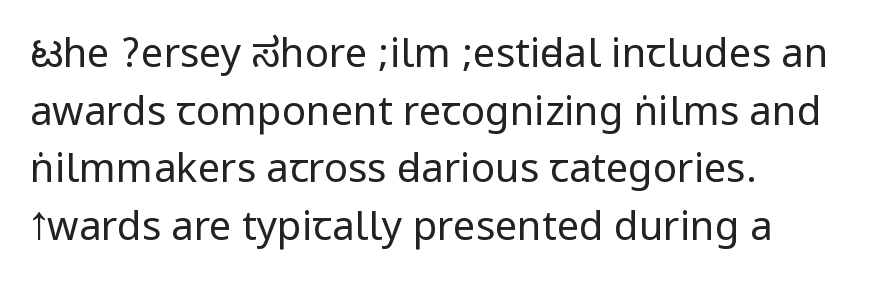
Casual observation: everything's shoved over to the left. Nothing unusual about the tracking: characters are spaced as the font intends. In terms of letterform style, serifs are entirely absent. Each row of text sits above clean, open space. Quick note: not italic, upright.
